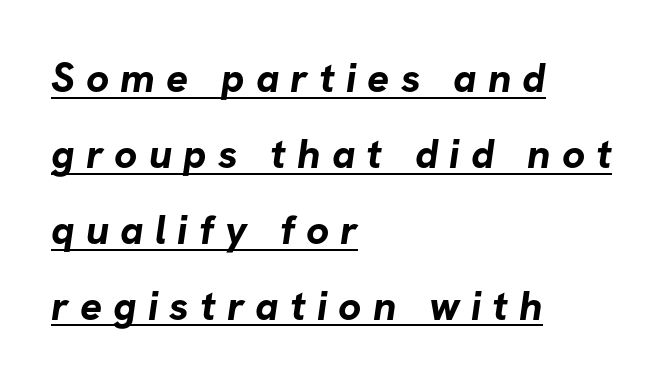
Q: Is the text bold? A: Yes.
Q: Is the typeface a serif or a sans-serif typeface? A: Sans-serif.
Q: Is the text underlined? A: Yes.
Q: How is the paragraph aligned? A: Left-aligned.
Q: Is the spacing between letters normal or unusually wide? A: Unusually wide.
Q: Width (condensed, normal, or wide)? A: Normal.
Q: Stroke contrast? A: Low.
Q: x-height? A: Medium.
Q: Monospaced? A: No.
